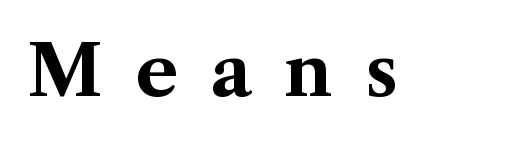
Q: Is the text bold? A: Yes.
Q: Is the text italic (slanted)? A: No, it is upright.
Q: Is the typeface a serif or a sans-serif typeface? A: Serif.
Q: Is the text underlined? A: No.
Q: Is the spacing between letters normal or unusually wide? A: Unusually wide.
Q: Width (condensed, normal, or wide)? A: Normal.
Q: Stroke contrast? A: Medium.
Q: x-height? A: Medium.
Q: Monospaced? A: No.
